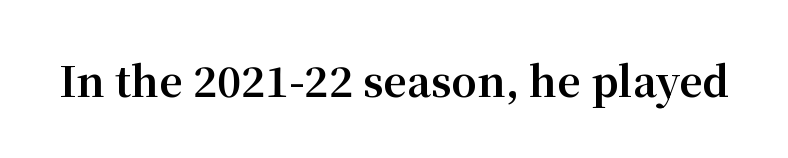
{"serif": "yes", "italic": "no", "bold": "yes", "weight": "bold", "width": "normal", "stroke_contrast": "medium", "x_height": "medium", "monospaced": "no", "underline": "no", "letter_spacing": "normal", "letter_spacing_em": 0.0, "glyph_px": 41}
